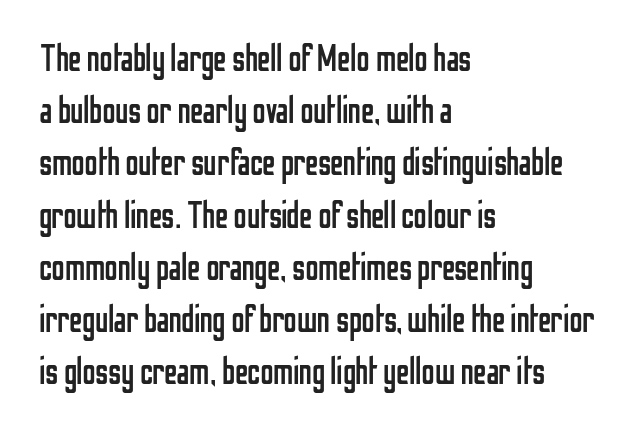
{"serif": "no", "italic": "no", "bold": "no", "weight": "regular", "width": "condensed", "stroke_contrast": "low", "x_height": "medium", "monospaced": "no", "underline": "no", "align": "left", "line_spacing": "normal", "line_spacing_ratio": 1.41, "letter_spacing": "normal", "letter_spacing_em": 0.0, "glyph_px": 37}
